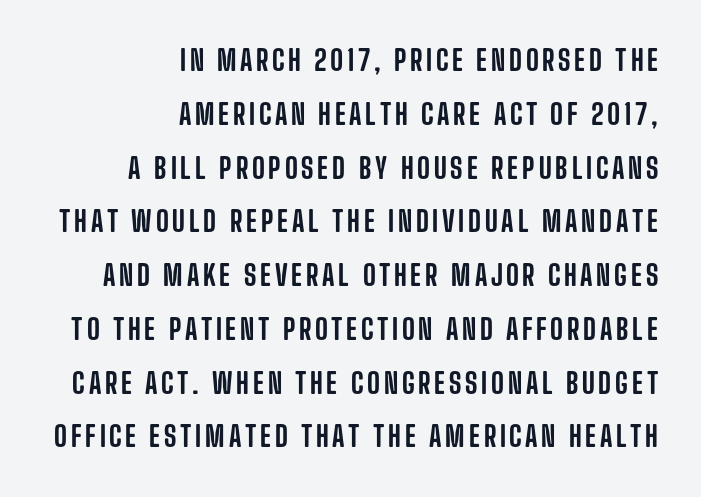
Q: Is the text italic (slanted)? A: No, it is upright.
Q: Is the typeface a serif or a sans-serif typeface? A: Sans-serif.
Q: Is the text underlined? A: No.
Q: How is the paragraph aligned? A: Right-aligned.
Q: Is the spacing between lines tight, normal or loose? A: Loose.
Q: Width (condensed, normal, or wide)? A: Condensed.
Q: Stroke contrast? A: Low.
Q: x-height? A: Large.
Q: Monospaced? A: No.
